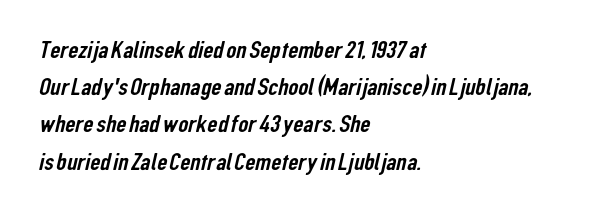
{"underline": "no", "align": "left", "line_spacing": "normal", "line_spacing_ratio": 1.49, "letter_spacing": "normal", "letter_spacing_em": 0.0, "glyph_px": 25}
